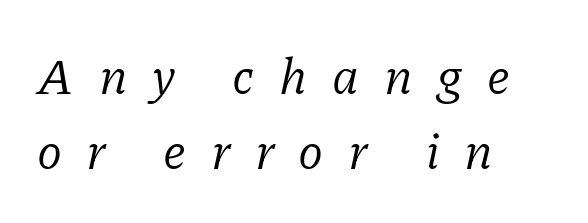
The image shows 51 px regular-weight serif type, italic (leaning right); set left-aligned, normal line spacing (1.48x), unusually wide letter spacing (+0.48 em), not underlined; low stroke contrast and a medium x-height.
